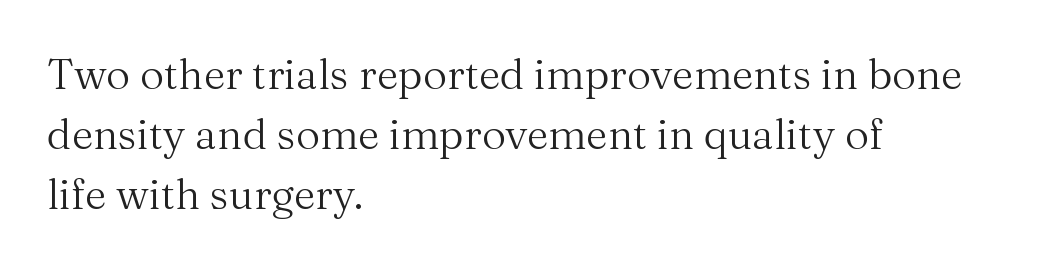
Q: Is the text bold? A: No.
Q: Is the text italic (slanted)? A: No, it is upright.
Q: Is the typeface a serif or a sans-serif typeface? A: Serif.
Q: Is the text underlined? A: No.
Q: How is the paragraph aligned? A: Left-aligned.
Q: Is the spacing between letters normal or unusually wide? A: Normal.
Q: Is the spacing between lines tight, normal or loose? A: Normal.
Q: Width (condensed, normal, or wide)? A: Normal.
Q: Stroke contrast? A: Medium.
Q: x-height? A: Medium.
Q: Monospaced? A: No.
